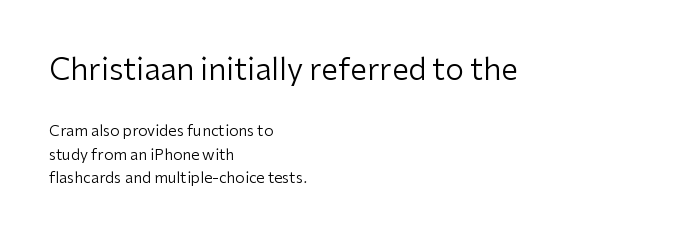
You get the large type first, then a drop to smaller type. You can tell from the bare stems that sans-serif type was used. Posture: upright roman. The letterforms sit shoulder to shoulder at normal distance. Weight: not bold — regular or lighter.
